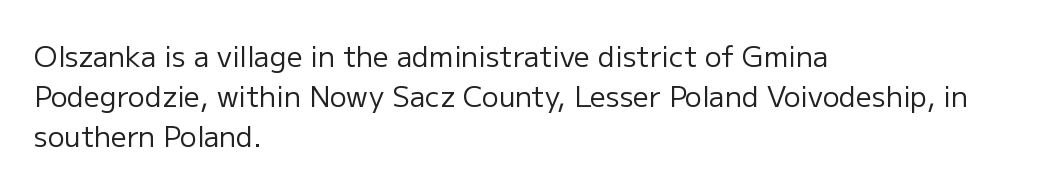
The image shows 28 px regular-weight sans-serif type, upright; set left-aligned, normal line spacing (1.42x), normal letter spacing, not underlined; low stroke contrast and a medium x-height.
